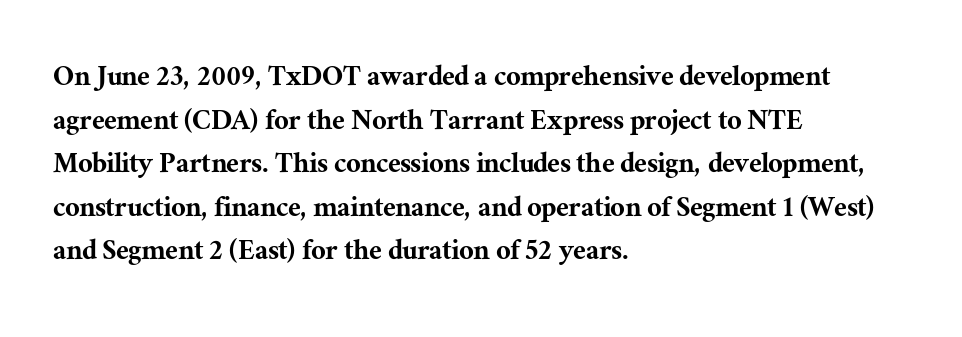
The image shows 32 px serif type, upright; set left-aligned, normal line spacing (1.36x), normal letter spacing, not underlined; medium stroke contrast and a medium x-height.
